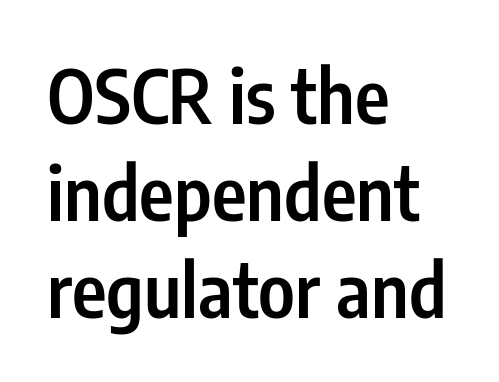
These lines are set flush left with a ragged right edge. Each word holds together tightly as a unit, with standard inter-letter gaps. Baseline-to-baseline distance is the conventional proportion of letter height. In terms of letterform style, serifs are entirely absent. Character widths vary here, with narrow letters taking less room than wide ones. Weight check: semibold — heavier than regular, not quite bold.
